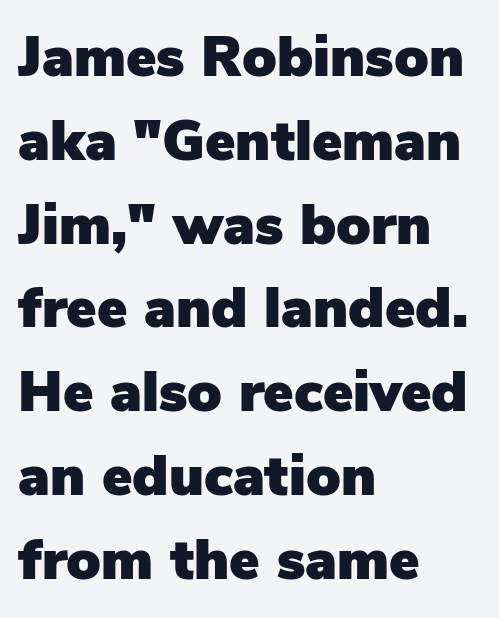
Is the letter spacing exaggerated? No — it looks like the ordinary default. Ordinary non-slanted type is in use. Is this a fixed-width face? No — the glyphs have proportional, varying widths. Line beginnings align vertically; line endings do not. I'd call this a sans setting — the letters go barefoot. Line spacing here is normal.
